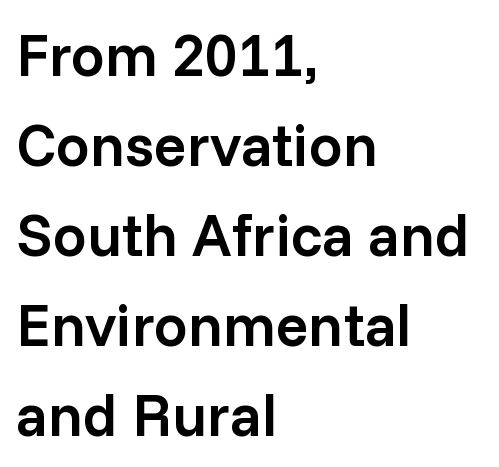
Emphasis by weight is partial: semibold. The typesetter chose a ragged-right arrangement here. Think of a printed novel: that variable character pitch is what you see here. You can tell from the bare stems that sans-serif type was used.
